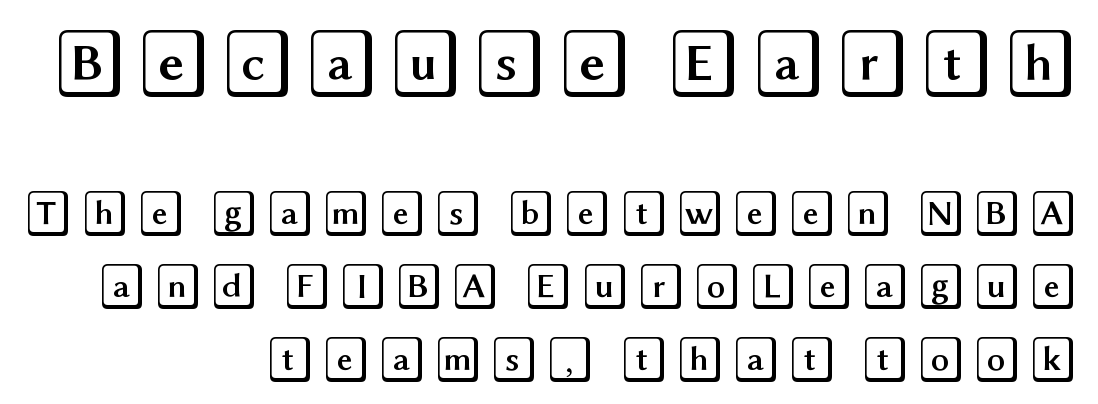
{"italic": "no", "width": "wide", "x_height": "large", "underline": "no", "align": "right", "line_spacing": "normal", "line_spacing_ratio": 1.58, "larger_block": "first", "size_ratio": 1.5, "glyph_px": 69}
